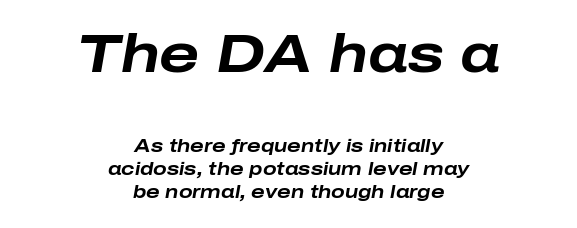
Q: Is the text bold? A: Yes.
Q: Is the text italic (slanted)? A: Yes, it leans right by about 10 degrees.
Q: Is the text underlined? A: No.
Q: How is the paragraph aligned? A: Centered.
Q: Is the spacing between letters normal or unusually wide? A: Normal.
Q: Is the spacing between lines tight, normal or loose? A: Normal.
Q: Which block of text is set in a larger size, the first (top) or the second (bottom)? A: The first (top) one.
Q: Width (condensed, normal, or wide)? A: Wide.
Q: Stroke contrast? A: Low.
Q: x-height? A: Medium.
Q: Monospaced? A: No.
